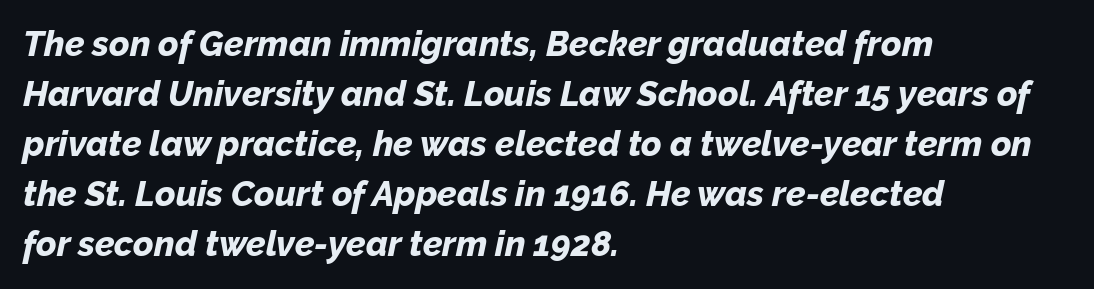
The image shows 35 px bold type, italic (leaning right); set left-aligned, normal line spacing (1.43x), normal letter spacing, not underlined; low stroke contrast and a medium x-height.
